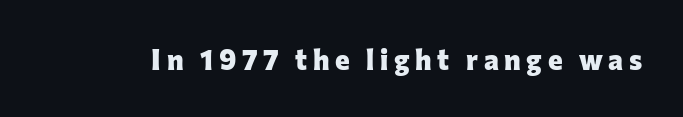
The image shows 28 px heavy sans-serif type, upright; set unusually wide letter spacing (+0.2 em), not underlined; low stroke contrast and a medium x-height.
